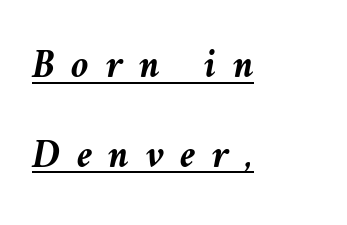
{"italic": "yes", "lean": "left", "slant_degrees": 9, "bold": "yes", "weight": "semibold", "width": "normal", "stroke_contrast": "medium", "x_height": "medium", "monospaced": "no", "underline": "yes", "align": "left", "line_spacing": "loose", "line_spacing_ratio": 2.24, "letter_spacing": "wide", "letter_spacing_em": 0.41, "glyph_px": 40}
